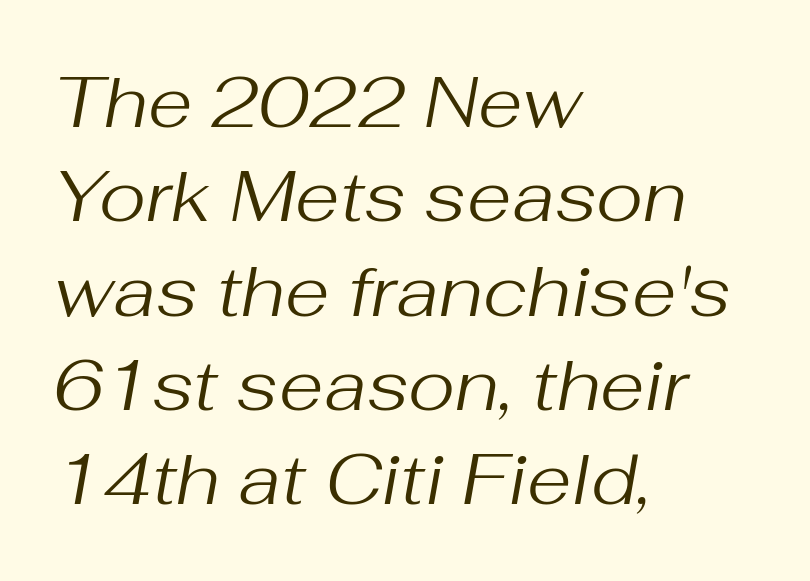
The image shows 72 px regular-weight type, italic (leaning right); set left-aligned, normal line spacing (1.31x), normal letter spacing, not underlined; medium stroke contrast and a medium x-height.
